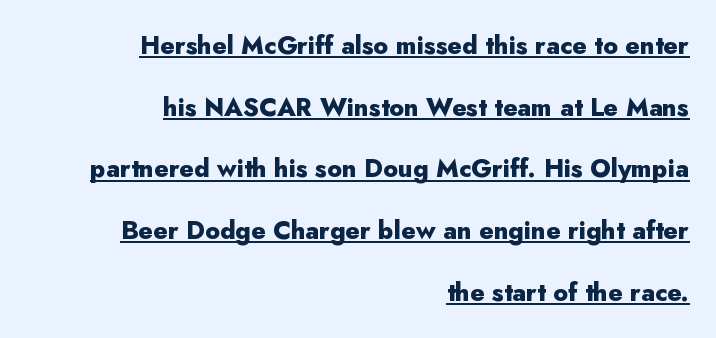
The image shows 25 px bold type, upright; set right-aligned, loose line spacing (2.47x), normal letter spacing, underlined.
